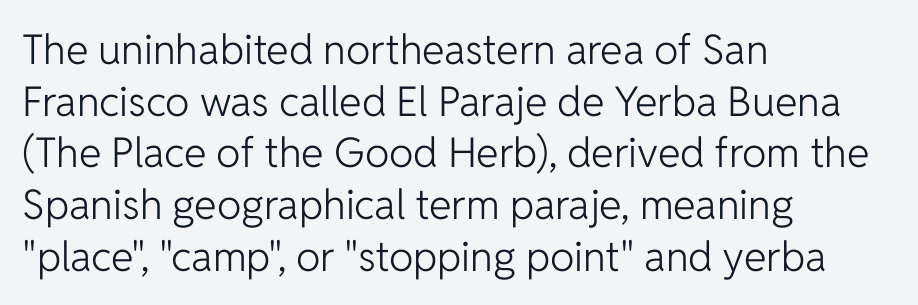
The weight tops out at a normal text grade. These lines are set flush left with a ragged right edge. Here the designer chose a conventional face with non-uniform glyph widths. Between one letter and the next there's only the usual sliver of space. Line spacing here is normal.
